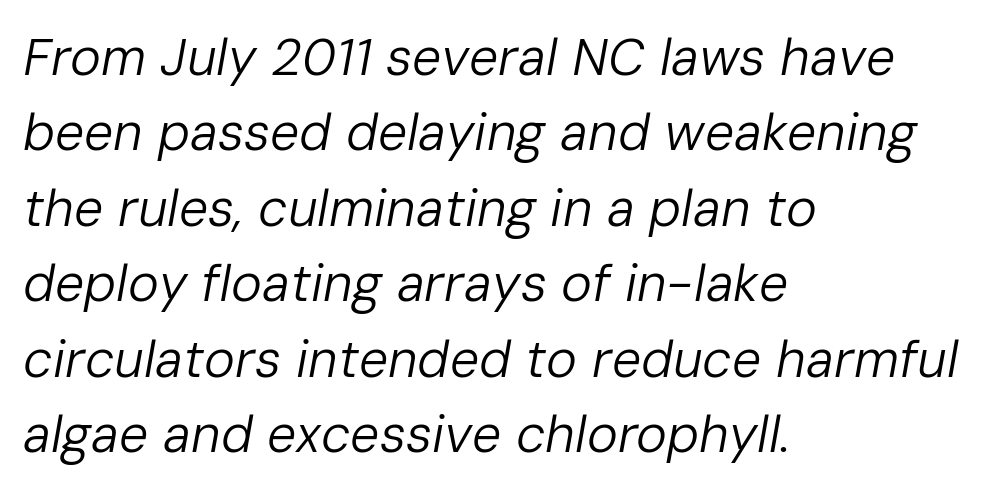
{"italic": "yes", "lean": "right", "slant_degrees": 10, "bold": "no", "weight": "regular", "width": "normal", "stroke_contrast": "low", "x_height": "medium", "monospaced": "no", "underline": "no", "align": "left", "line_spacing": "normal", "line_spacing_ratio": 1.45, "letter_spacing": "normal", "letter_spacing_em": 0.0, "glyph_px": 52}
